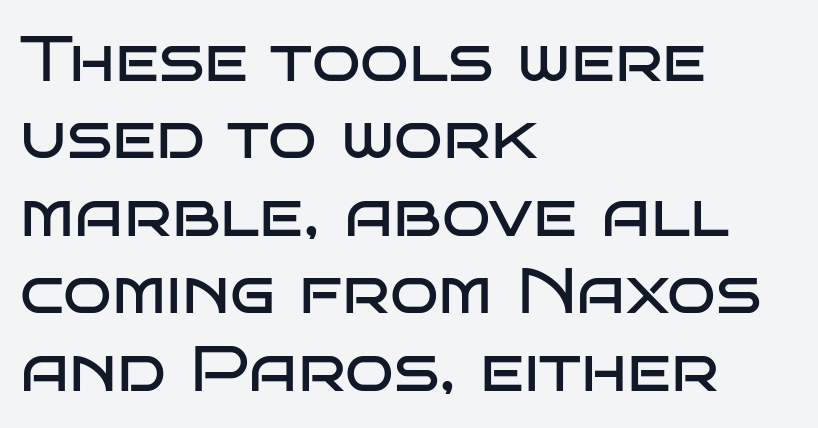
{"serif": "no", "italic": "no", "bold": "no", "weight": "regular", "width": "wide", "stroke_contrast": "low", "x_height": "large", "monospaced": "no", "underline": "no", "align": "left", "line_spacing_ratio": 1.21, "letter_spacing": "normal", "letter_spacing_em": 0.0, "glyph_px": 64}
